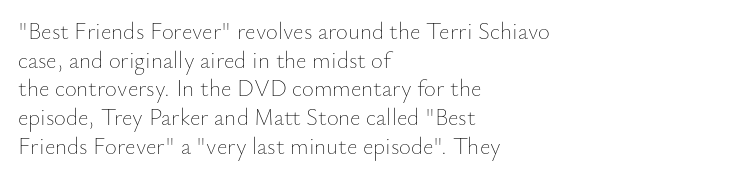
Q: Is the text bold? A: No.
Q: Is the text italic (slanted)? A: No, it is upright.
Q: Is the text underlined? A: No.
Q: How is the paragraph aligned? A: Left-aligned.
Q: Is the spacing between letters normal or unusually wide? A: Normal.
Q: Is the spacing between lines tight, normal or loose? A: Normal.
